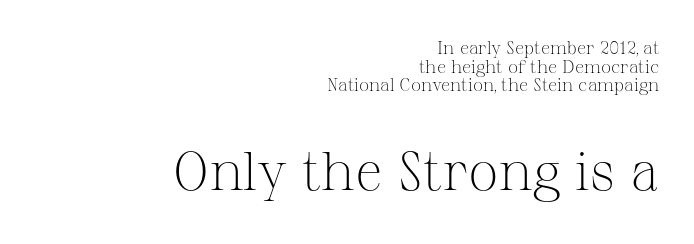
The passage shown is typed in a proportional face where columns would drift. Weight: in the light-to-regular range. Bare-footed words on every line. Type size steps up from the first block to the second. Are there feet on the stems? There are — it's a serif. One-word summary of the alignment: right.
